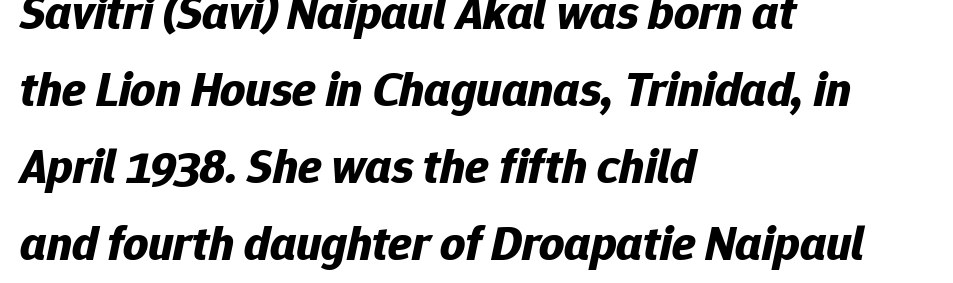
An italicized treatment has been applied to the whole sample. Leading matches the norm, producing a regular column. Observe the ordinary spacing: letters are neighbours, not strangers. You'd pick this weight for a headline — it's a proper bold. Quick note: underline off.
